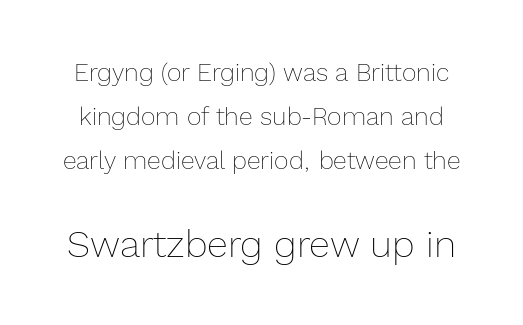
Of the two passages, the one underneath uses the larger point size. Underlining? Definitely not there. Here the designer chose a conventional face with non-uniform glyph widths. A typesetter would mark this as roman, not italic. Does extra space separate the letters? No, they use regular spacing. Compared with a typical body face, this is equally light or lighter still.
